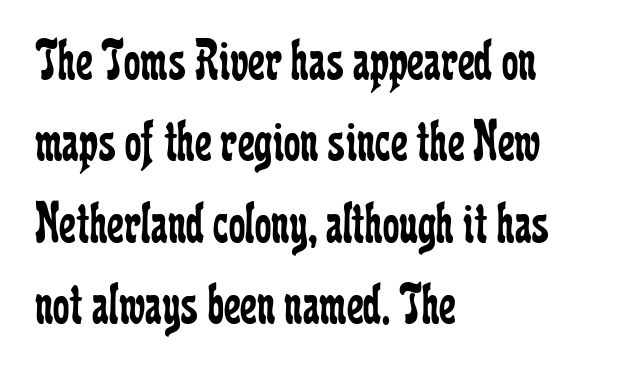
This block has exactly the height ordinary leading produces. Quick note: not italic, upright. Varying glyph widths throughout — classic text-font behaviour. The typeface has the unassuming heft of standard copy or less. Line beginnings align vertically; line endings do not.
